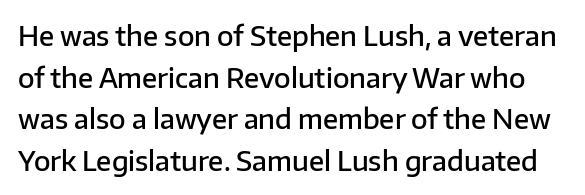
The image shows 27 px text type, upright; set normal line spacing (1.54x), normal letter spacing, not underlined.
